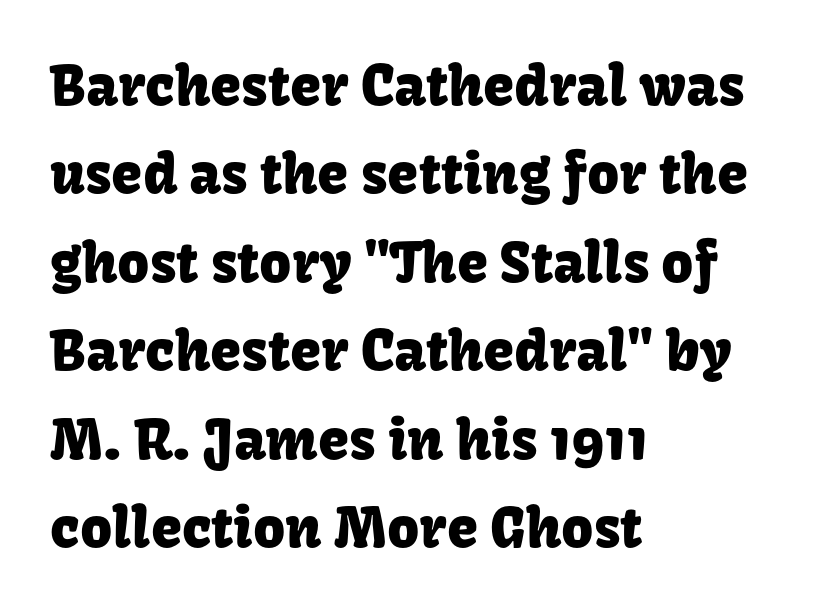
{"serif": "no", "italic": "no", "width": "normal", "stroke_contrast": "low", "x_height": "medium", "monospaced": "no", "underline": "no", "align": "left", "line_spacing": "normal", "line_spacing_ratio": 1.58, "letter_spacing": "normal", "letter_spacing_em": 0.0, "glyph_px": 56}
